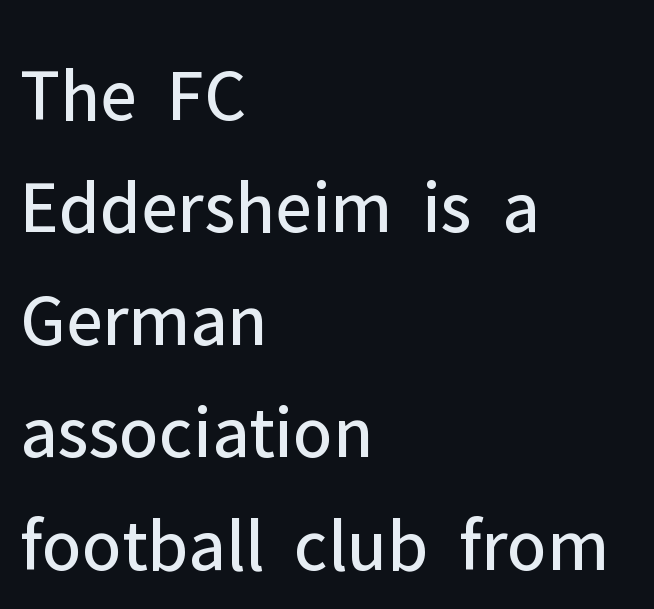
This sample is left-justified, so line endings fall wherever the words run out. Ascenders rise straight up at ninety degrees. This is not heavy type; no bold has been used. This sample uses plain, unmodified letter spacing. Proportional: the letters do not fall into vertical columns.
